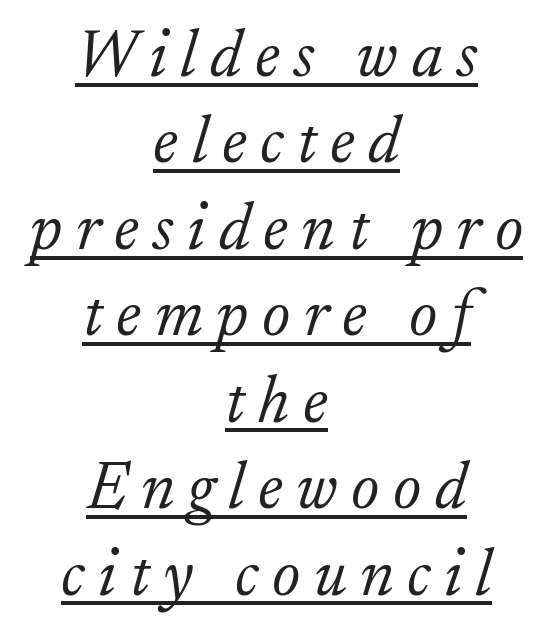
Q: Is the text bold? A: No.
Q: Is the text italic (slanted)? A: Yes, it leans right by about 17 degrees.
Q: Is the typeface a serif or a sans-serif typeface? A: Serif.
Q: Is the text underlined? A: Yes.
Q: How is the paragraph aligned? A: Centered.
Q: Is the spacing between letters normal or unusually wide? A: Unusually wide.
Q: Is the spacing between lines tight, normal or loose? A: Normal.
Q: Width (condensed, normal, or wide)? A: Normal.
Q: Stroke contrast? A: Low.
Q: x-height? A: Small.
Q: Monospaced? A: No.
